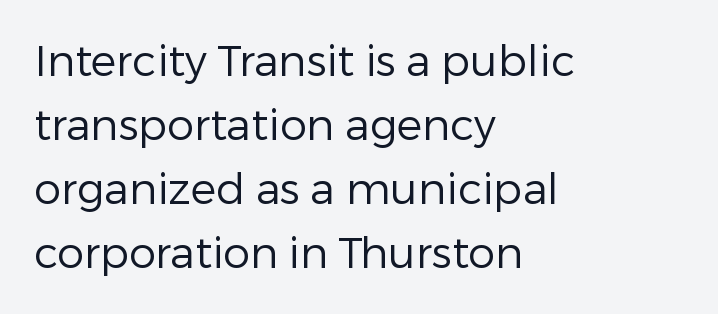
Q: Is the text bold? A: No.
Q: Is the text italic (slanted)? A: No, it is upright.
Q: Is the typeface a serif or a sans-serif typeface? A: Sans-serif.
Q: Is the text underlined? A: No.
Q: How is the paragraph aligned? A: Left-aligned.
Q: Is the spacing between letters normal or unusually wide? A: Normal.
Q: Is the spacing between lines tight, normal or loose? A: Normal.
Q: Width (condensed, normal, or wide)? A: Normal.
Q: Stroke contrast? A: Low.
Q: x-height? A: Medium.
Q: Monospaced? A: No.
